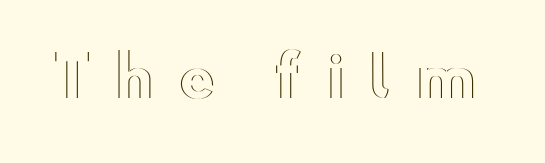
{"italic": "no", "width": "wide", "x_height": "small", "monospaced": "no", "underline": "no", "letter_spacing": "wide", "letter_spacing_em": 0.43, "glyph_px": 56}
